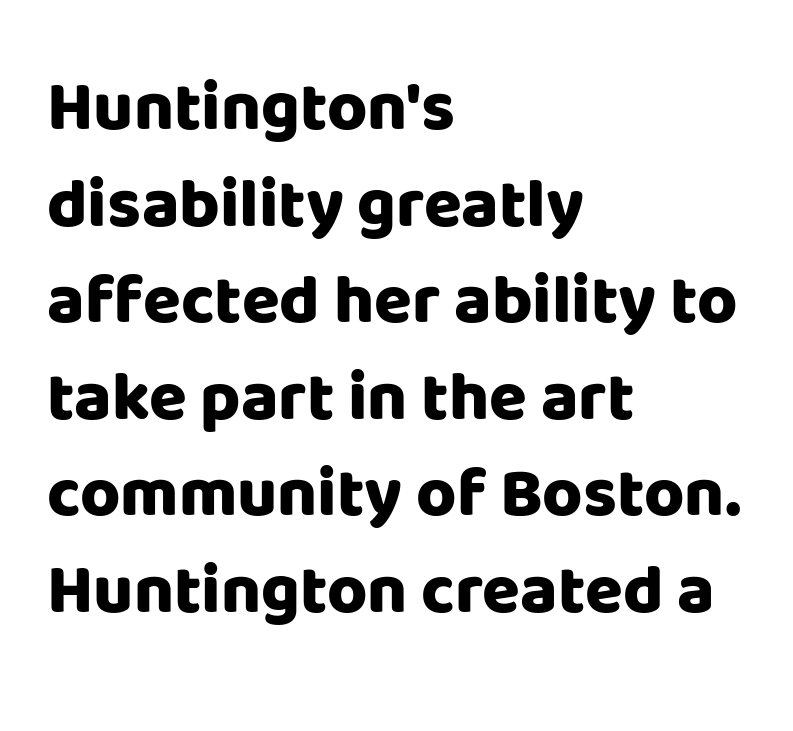
{"serif": "no", "italic": "no", "bold": "yes", "weight": "heavy", "width": "normal", "stroke_contrast": "low", "x_height": "large", "monospaced": "no", "underline": "no", "align": "left", "line_spacing": "normal", "line_spacing_ratio": 1.4, "letter_spacing": "normal", "letter_spacing_em": 0.0, "glyph_px": 69}
